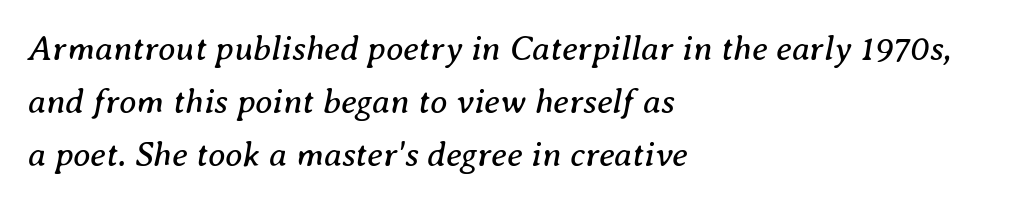
{"serif": "yes", "italic": "yes", "lean": "right", "slant_degrees": 8, "bold": "no", "weight": "regular", "width": "normal", "stroke_contrast": "medium", "x_height": "medium", "monospaced": "no", "underline": "no", "align": "left", "line_spacing": "normal", "line_spacing_ratio": 1.51, "letter_spacing": "normal", "letter_spacing_em": 0.0, "glyph_px": 35}
